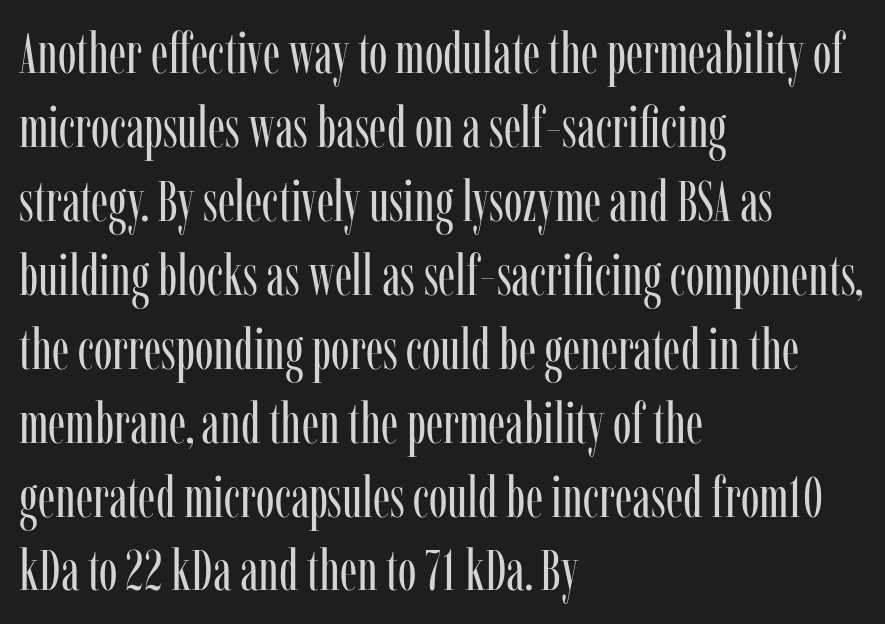
The vertical gap from one line to the next is medium. You can tell it's not italic because the verticals are truly vertical. Visually the block forms a straight wall on the left and a jagged coastline on the right. The rendering shows small feet on the letterforms — a serif design. The font sits on the lighter half of the weight spectrum, regular included.
